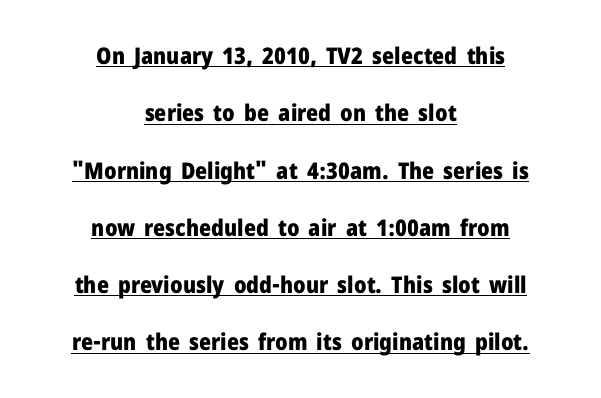
The image shows 23 px bold type, upright; set centered, loose line spacing (2.49x), normal letter spacing, underlined.
